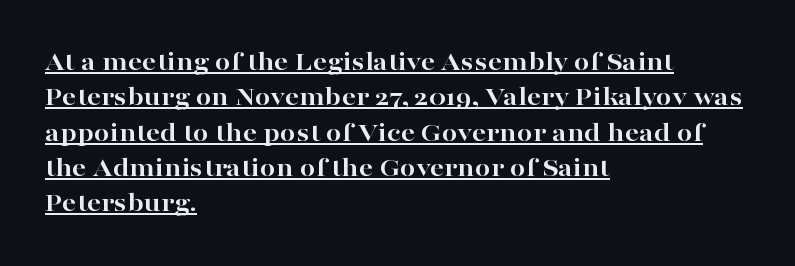
The image shows 28 px bold, wide serif type, upright; set left-aligned, normal line spacing (1.26x), normal letter spacing, underlined; high stroke contrast and a medium x-height.
